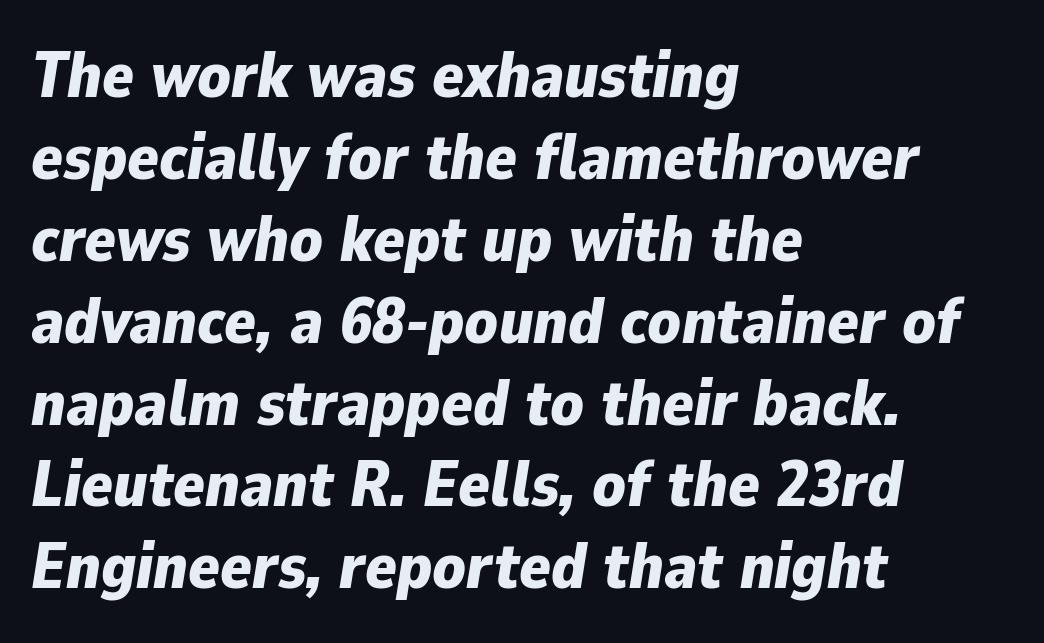
Notice how the passage keeps a crisp vertical edge on the left only. Think of a printed novel: that variable character pitch is what you see here. The font is running at its bold setting. The passage shown is not underscored anywhere. It's the slanting kind of type.
